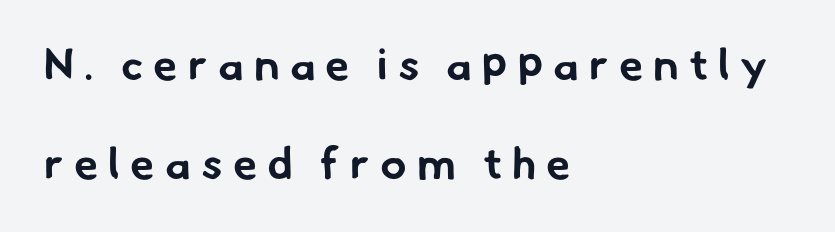
The rendering uses natural spacing where letterforms have individual widths. The letters are bold, with thick, heavy strokes. Words float on clear page, feet unadorned. How would I describe the line gaps? Wide and relaxed.
